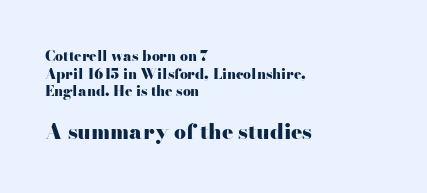
Quick note: underline off. Left-aligned paragraph, ragged on the right. A typesetter would call this zero additional tracking. Whoever set this chose a conventional vertical rhythm. As a designer I'd log this as weight 700, bold.
